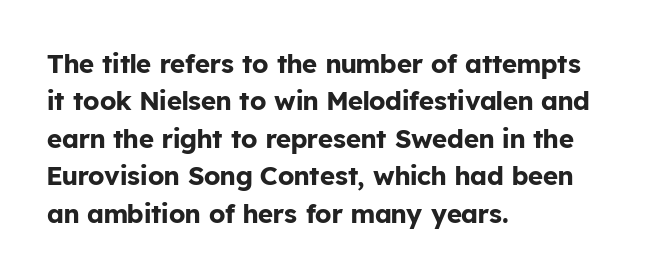
{"italic": "no", "bold": "yes", "underline": "no", "align": "left", "line_spacing": "normal", "line_spacing_ratio": 1.44, "letter_spacing": "normal", "letter_spacing_em": 0.0, "glyph_px": 26}
